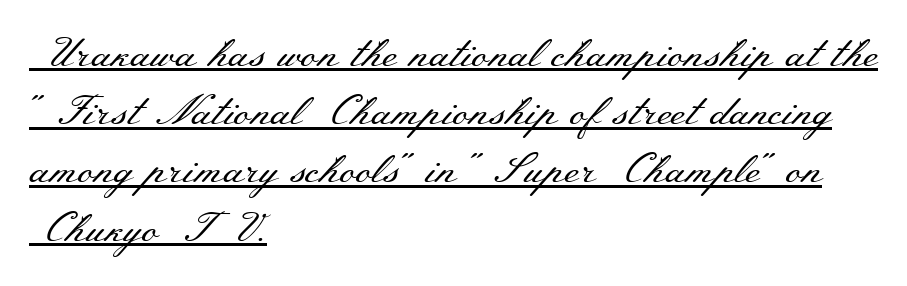
Q: Is the text bold? A: No.
Q: Is the text italic (slanted)? A: Yes.
Q: Is the typeface a serif or a sans-serif typeface? A: Serif.
Q: Is the text underlined? A: Yes.
Q: How is the paragraph aligned? A: Left-aligned.
Q: Is the spacing between letters normal or unusually wide? A: Normal.
Q: Is the spacing between lines tight, normal or loose? A: Normal.
Q: Width (condensed, normal, or wide)? A: Wide.
Q: Stroke contrast? A: Medium.
Q: x-height? A: Small.
Q: Monospaced? A: No.
